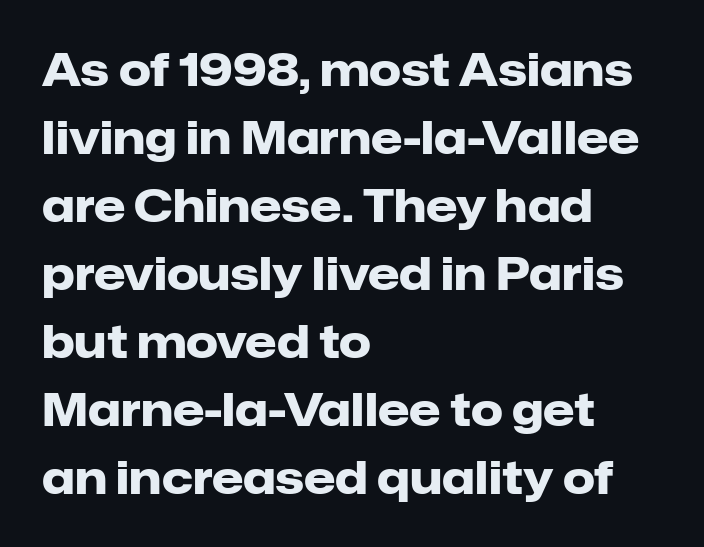
Q: Is the text bold? A: Yes.
Q: Is the text italic (slanted)? A: No, it is upright.
Q: Is the typeface a serif or a sans-serif typeface? A: Sans-serif.
Q: Is the text underlined? A: No.
Q: How is the paragraph aligned? A: Left-aligned.
Q: Is the spacing between letters normal or unusually wide? A: Normal.
Q: Is the spacing between lines tight, normal or loose? A: Normal.
Q: Width (condensed, normal, or wide)? A: Normal.
Q: Stroke contrast? A: Low.
Q: x-height? A: Medium.
Q: Monospaced? A: No.
